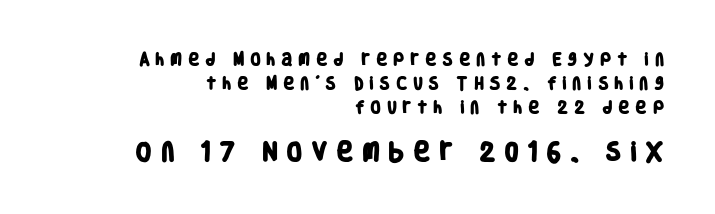
A student would notice the bottom passage is typeset larger than what precedes it. Horizontally, the lines are justified to the trailing edge only. This rendering widens character spacing well past its baseline value. Emphasis by weight is at full strength: bold.
